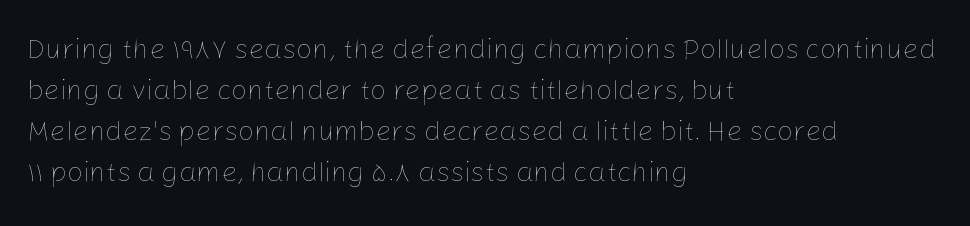
Q: Is the text bold? A: No.
Q: Is the text italic (slanted)? A: No, it is upright.
Q: Is the text underlined? A: No.
Q: How is the paragraph aligned? A: Left-aligned.
Q: Is the spacing between letters normal or unusually wide? A: Normal.
Q: Is the spacing between lines tight, normal or loose? A: Normal.
Q: Width (condensed, normal, or wide)? A: Normal.
Q: Stroke contrast? A: Low.
Q: x-height? A: Medium.
Q: Monospaced? A: No.
